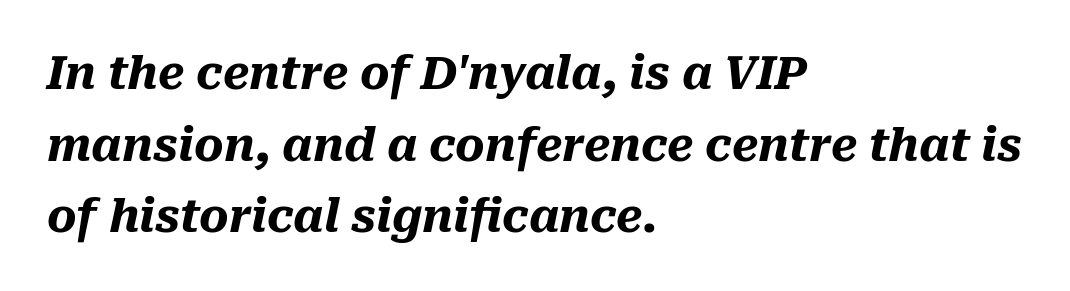
{"italic": "yes", "lean": "right", "slant_degrees": 10, "bold": "yes", "weight": "heavy", "width": "normal", "stroke_contrast": "medium", "x_height": "medium", "monospaced": "no", "underline": "no", "align": "left", "line_spacing": "normal", "line_spacing_ratio": 1.59, "letter_spacing": "normal", "letter_spacing_em": 0.0, "glyph_px": 45}
